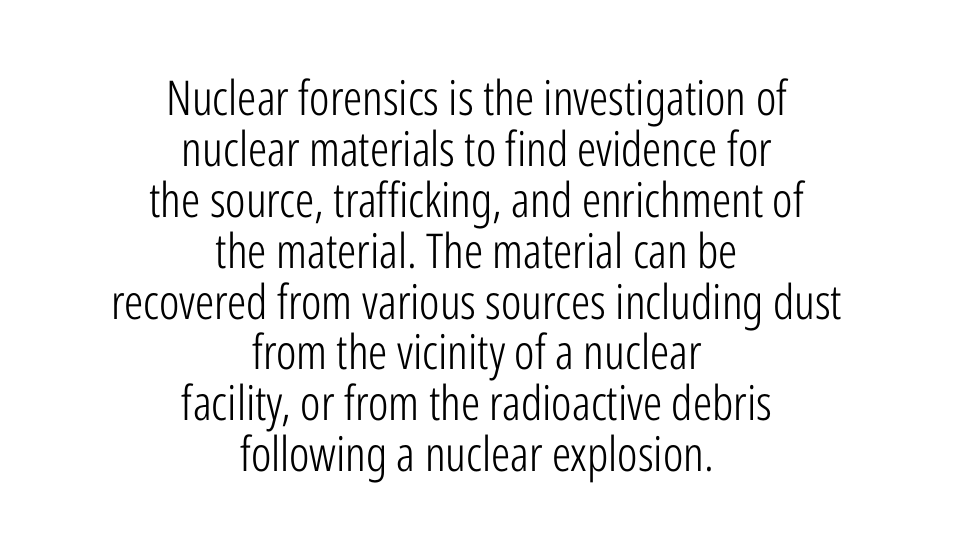
The image shows 48 px light, condensed sans-serif type, upright; set centered, tight line spacing (1.06x), normal letter spacing, not underlined; low stroke contrast and a medium x-height.
